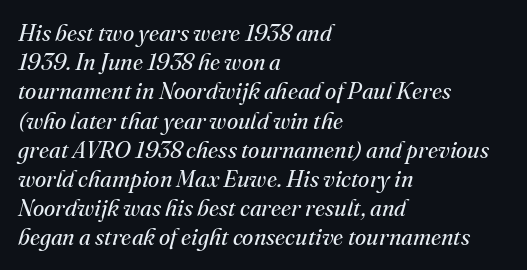
The image shows 23 px text type, italic (leaning right); set left-aligned, normal line spacing (1.27x), normal letter spacing, not underlined.
